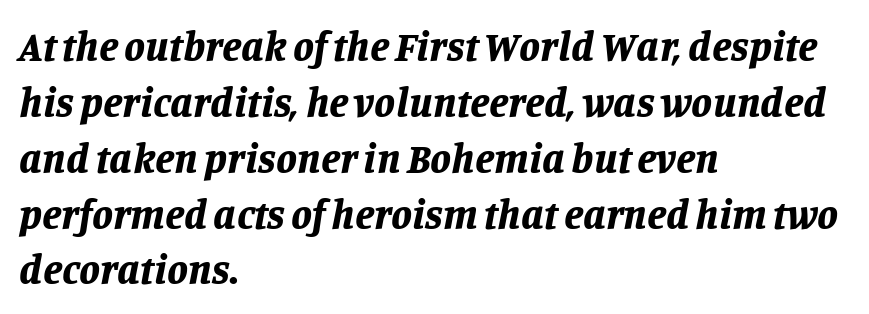
{"italic": "yes", "lean": "right", "slant_degrees": 11, "bold": "yes", "weight": "bold", "width": "normal", "stroke_contrast": "low", "x_height": "large", "monospaced": "no", "underline": "no", "align": "left", "line_spacing": "normal", "line_spacing_ratio": 1.33, "letter_spacing": "normal", "letter_spacing_em": 0.0, "glyph_px": 42}
